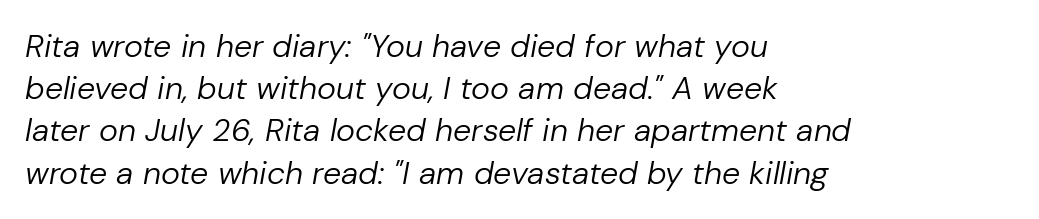
{"italic": "yes", "lean": "right", "slant_degrees": 10, "bold": "no", "weight": "regular", "width": "normal", "stroke_contrast": "low", "x_height": "medium", "monospaced": "no", "underline": "no", "align": "left", "line_spacing": "normal", "line_spacing_ratio": 1.32, "letter_spacing": "normal", "letter_spacing_em": 0.0, "glyph_px": 32}
